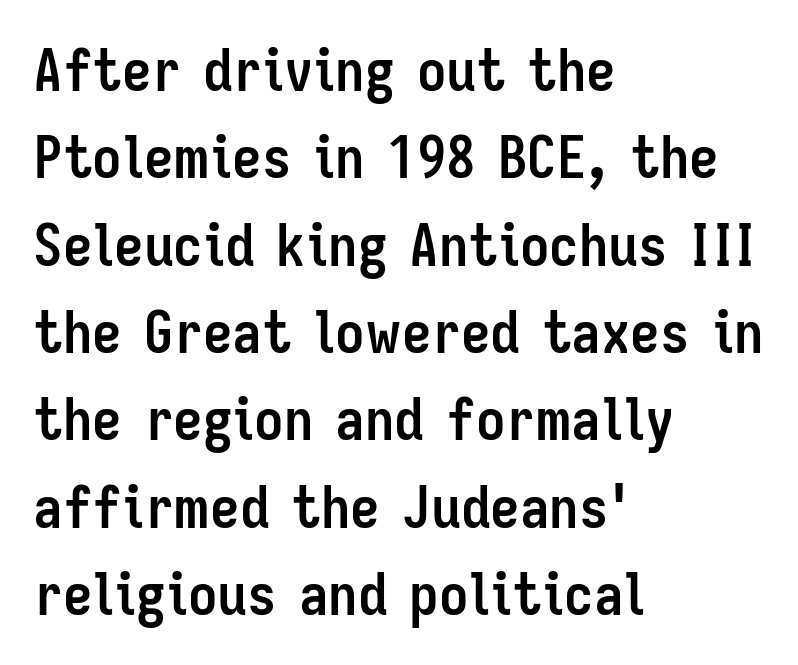
Q: Is the text bold? A: Yes.
Q: Is the text italic (slanted)? A: No, it is upright.
Q: Is the typeface a serif or a sans-serif typeface? A: Sans-serif.
Q: Is the text underlined? A: No.
Q: How is the paragraph aligned? A: Left-aligned.
Q: Is the spacing between letters normal or unusually wide? A: Normal.
Q: Is the spacing between lines tight, normal or loose? A: Normal.
Q: Width (condensed, normal, or wide)? A: Condensed.
Q: Stroke contrast? A: Low.
Q: x-height? A: Medium.
Q: Monospaced? A: No.
